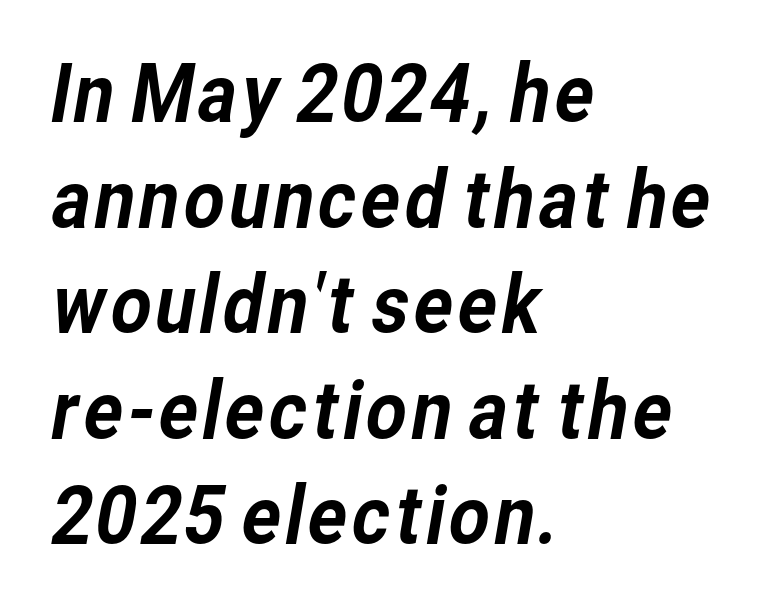
Q: Is the typeface a serif or a sans-serif typeface? A: Sans-serif.
Q: Is the text underlined? A: No.
Q: How is the paragraph aligned? A: Left-aligned.
Q: Is the spacing between letters normal or unusually wide? A: Normal.
Q: Is the spacing between lines tight, normal or loose? A: Normal.
Q: Width (condensed, normal, or wide)? A: Normal.
Q: Stroke contrast? A: Low.
Q: x-height? A: Medium.
Q: Monospaced? A: No.
